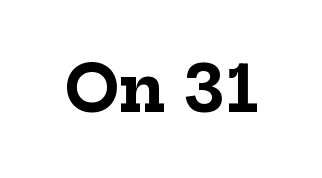
A clean baseline with only descenders dipping below it. Here the glyphs are tracked normally, forming tight word shapes. The face used here is proportionally spaced, like ordinary book or web type. On the weight axis this lands at bold, roughly 700. Italic: no, the glyphs are upright roman. To sum up the face: it has serifs.
